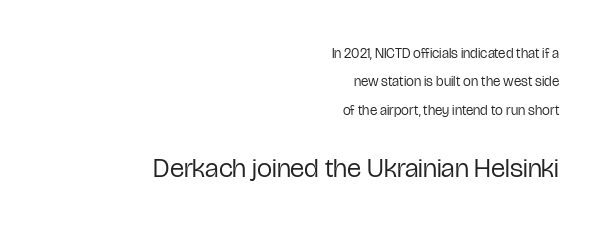
Q: Is the text bold? A: No.
Q: Is the text italic (slanted)? A: No, it is upright.
Q: Is the text underlined? A: No.
Q: How is the paragraph aligned? A: Right-aligned.
Q: Is the spacing between letters normal or unusually wide? A: Normal.
Q: Is the spacing between lines tight, normal or loose? A: Loose.
Q: Which block of text is set in a larger size, the first (top) or the second (bottom)? A: The second (bottom) one.
